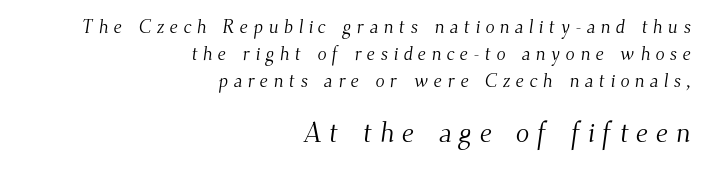
Q: Is the text bold? A: No.
Q: Is the typeface a serif or a sans-serif typeface? A: Serif.
Q: Is the text underlined? A: No.
Q: How is the paragraph aligned? A: Right-aligned.
Q: Is the spacing between letters normal or unusually wide? A: Unusually wide.
Q: Is the spacing between lines tight, normal or loose? A: Normal.
Q: Which block of text is set in a larger size, the first (top) or the second (bottom)? A: The second (bottom) one.
Q: Width (condensed, normal, or wide)? A: Normal.
Q: Stroke contrast? A: Medium.
Q: x-height? A: Small.
Q: Monospaced? A: No.
